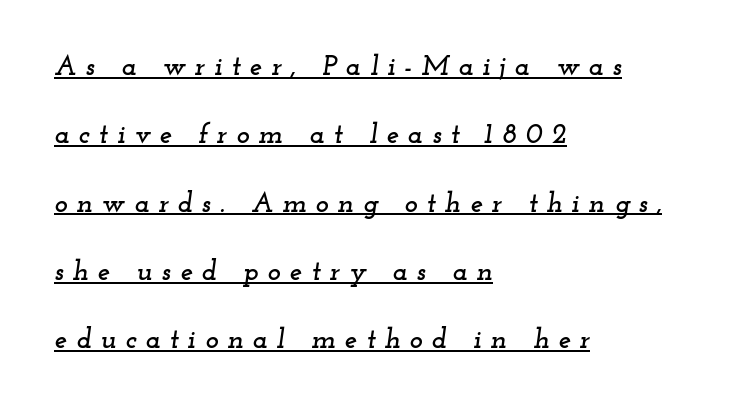
{"serif": "yes", "italic": "yes", "lean": "right", "slant_degrees": 12, "width": "wide", "stroke_contrast": "low", "x_height": "small", "monospaced": "no", "underline": "yes", "align": "left", "line_spacing": "loose", "line_spacing_ratio": 2.44, "letter_spacing": "wide", "letter_spacing_em": 0.32, "glyph_px": 28}
